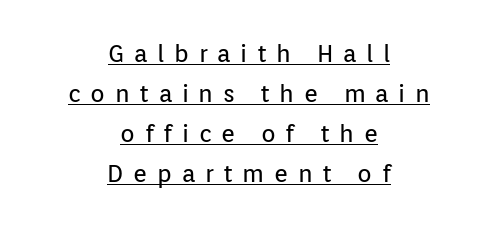
{"italic": "no", "bold": "no", "underline": "yes", "align": "center", "line_spacing": "normal", "line_spacing_ratio": 1.66, "letter_spacing": "wide", "letter_spacing_em": 0.4, "glyph_px": 24}
